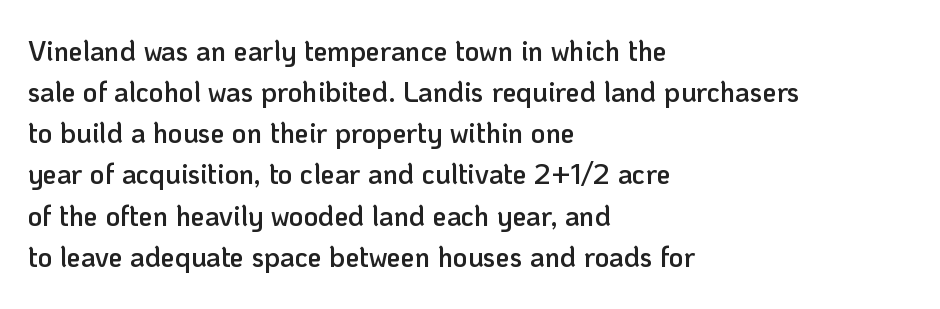
{"serif": "no", "italic": "no", "bold": "semi", "weight": "semibold", "width": "normal", "stroke_contrast": "low", "x_height": "medium", "monospaced": "no", "underline": "no", "align": "left", "line_spacing": "normal", "line_spacing_ratio": 1.47, "letter_spacing": "normal", "letter_spacing_em": 0.0, "glyph_px": 28}
